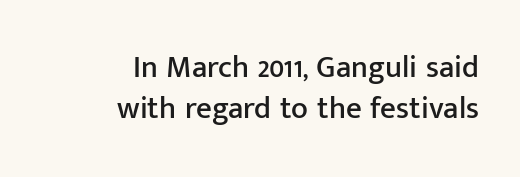
{"serif": "no", "italic": "no", "width": "normal", "stroke_contrast": "low", "x_height": "medium", "monospaced": "no", "underline": "no", "align": "right", "line_spacing": "normal", "line_spacing_ratio": 1.33, "letter_spacing": "normal", "letter_spacing_em": 0.0, "glyph_px": 31}
